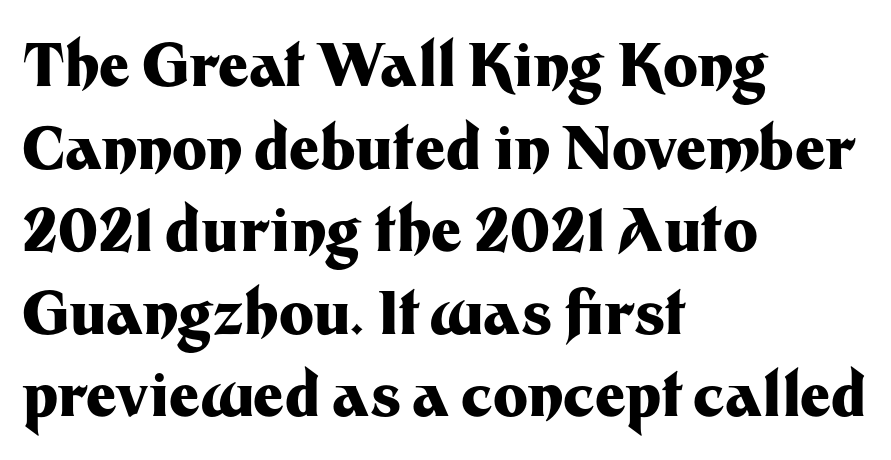
{"serif": "no", "italic": "no", "bold": "yes", "weight": "heavy", "width": "normal", "stroke_contrast": "medium", "x_height": "medium", "monospaced": "no", "underline": "no", "align": "left", "line_spacing": "normal", "line_spacing_ratio": 1.4, "letter_spacing": "normal", "letter_spacing_em": 0.0, "glyph_px": 59}
